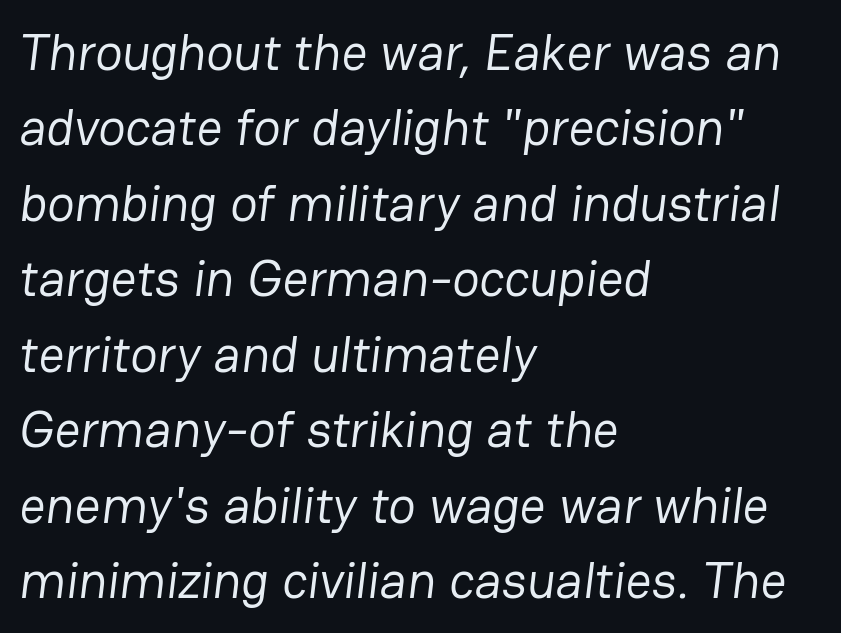
{"serif": "no", "bold": "no", "weight": "regular", "width": "normal", "stroke_contrast": "low", "x_height": "medium", "monospaced": "no", "underline": "no", "align": "left", "line_spacing": "normal", "line_spacing_ratio": 1.48, "letter_spacing": "normal", "letter_spacing_em": 0.0, "glyph_px": 51}
